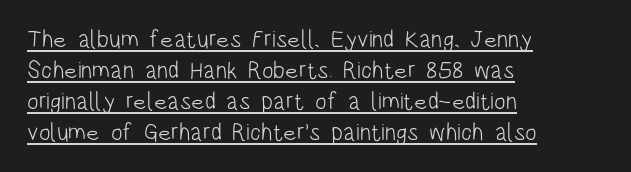
{"italic": "no", "bold": "no", "underline": "yes", "align": "left", "line_spacing": "normal", "line_spacing_ratio": 1.29, "letter_spacing": "normal", "letter_spacing_em": 0.0, "glyph_px": 24}
